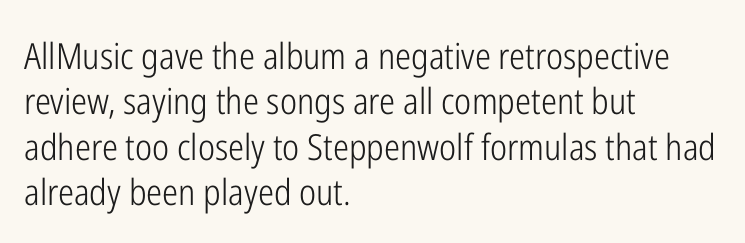
The baseline area is clear. Unlike a traditional serif, this face leaves its strokes unadorned. Spacing verdict: proportional, widths tailored to each character. The leading is moderate, giving the passage an even texture.
